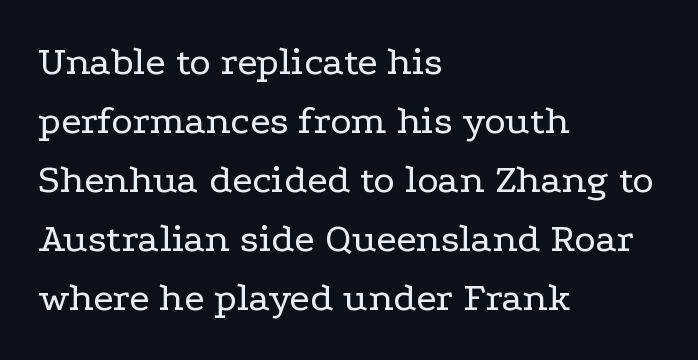
The face used here is proportionally spaced, like ordinary book or web type. Italic: no, the glyphs are upright roman. A typesetter would label this face a serif. The passage shown has conventional tracking throughout. The vertical gap from one line to the next is medium.
